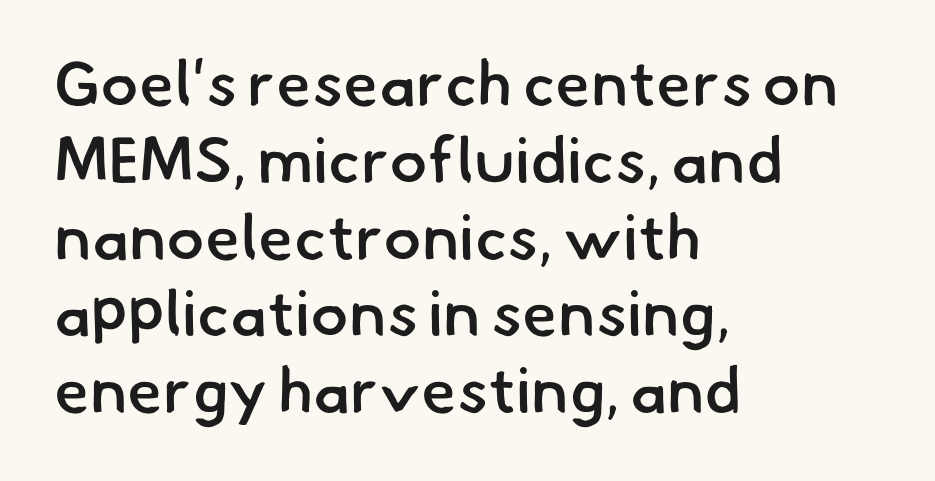
Spacing verdict: proportional, widths tailored to each character. No feet cap the strokes, marking this as sans-serif type. The compositor pushed each line to the left boundary. The face used here is a semibold: visibly heavier than regular, lighter than bold. Standard letterfit; no display-style spreading of the glyphs.
